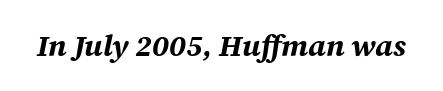
{"italic": "yes", "lean": "right", "slant_degrees": 12, "bold": "yes", "weight": "bold", "width": "normal", "stroke_contrast": "medium", "x_height": "medium", "monospaced": "no", "underline": "no", "letter_spacing": "normal", "letter_spacing_em": 0.0, "glyph_px": 30}
